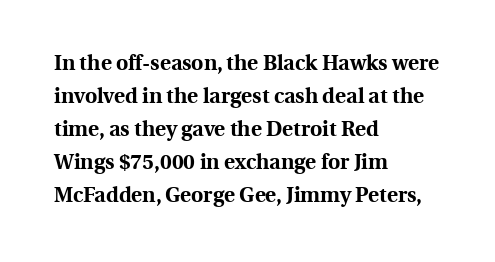
Q: Is the text bold? A: Yes.
Q: Is the text italic (slanted)? A: No, it is upright.
Q: Is the text underlined? A: No.
Q: How is the paragraph aligned? A: Left-aligned.
Q: Is the spacing between letters normal or unusually wide? A: Normal.
Q: Is the spacing between lines tight, normal or loose? A: Normal.
